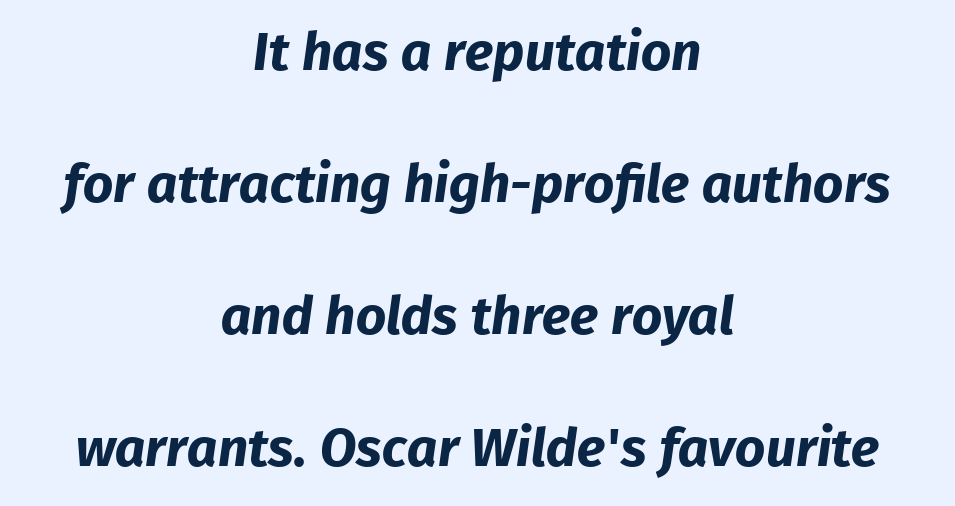
Q: Is the text bold? A: Yes.
Q: Is the typeface a serif or a sans-serif typeface? A: Sans-serif.
Q: Is the text underlined? A: No.
Q: How is the paragraph aligned? A: Centered.
Q: Is the spacing between letters normal or unusually wide? A: Normal.
Q: Is the spacing between lines tight, normal or loose? A: Loose.
Q: Width (condensed, normal, or wide)? A: Normal.
Q: Stroke contrast? A: Low.
Q: x-height? A: Medium.
Q: Monospaced? A: No.
